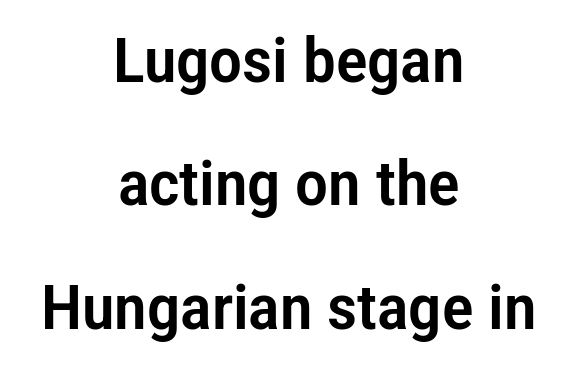
{"serif": "no", "italic": "no", "width": "condensed", "stroke_contrast": "low", "x_height": "medium", "monospaced": "no", "underline": "no", "align": "center", "line_spacing": "loose", "line_spacing_ratio": 1.99, "letter_spacing": "normal", "letter_spacing_em": 0.0, "glyph_px": 62}
